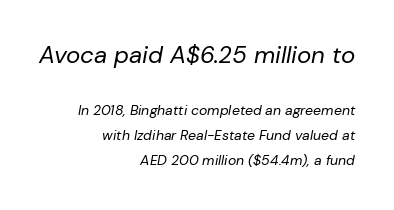
The image shows 24 px text type, italic (leaning right); set right-aligned, line spacing 1.79x, normal letter spacing, not underlined; the first (top) block is 1.71x larger.
